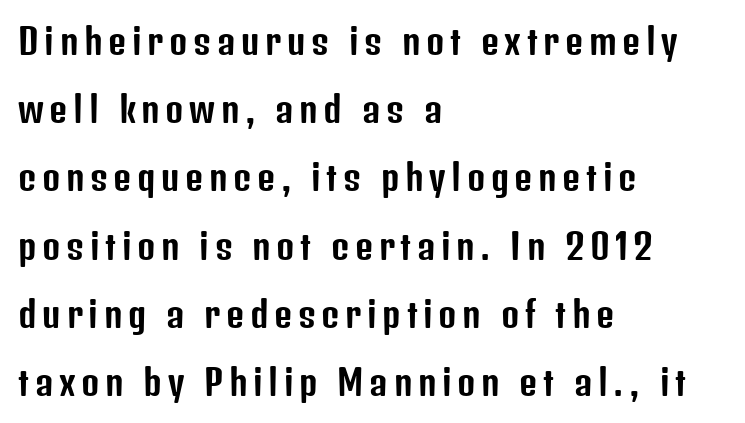
The image shows 35 px condensed sans-serif type, upright; set left-aligned, loose line spacing (1.95x), not underlined; low stroke contrast and a medium x-height.
